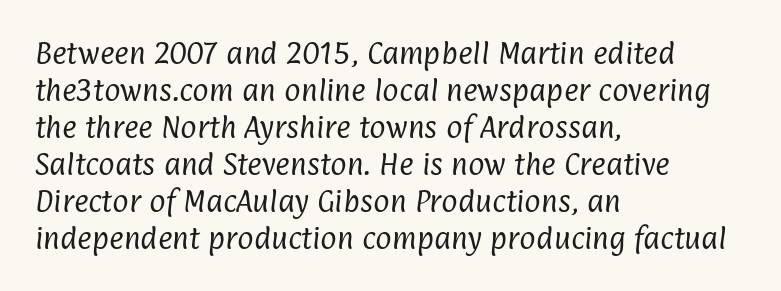
{"bold": "no", "underline": "no", "align": "left", "line_spacing": "normal", "line_spacing_ratio": 1.48, "letter_spacing": "normal", "letter_spacing_em": 0.0, "glyph_px": 25}
